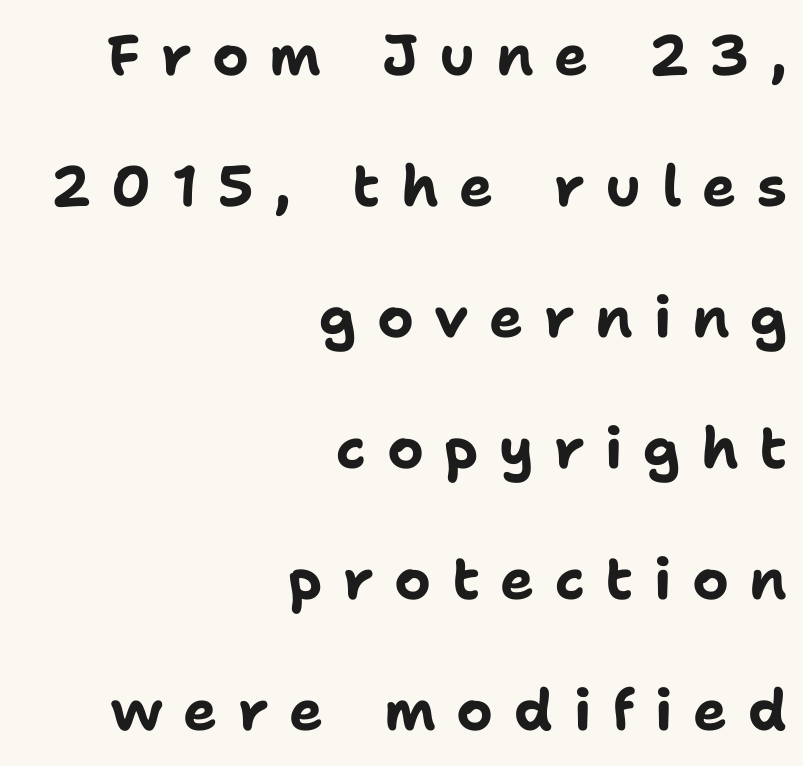
Q: Is the text bold? A: Yes.
Q: Is the text italic (slanted)? A: No, it is upright.
Q: Is the typeface a serif or a sans-serif typeface? A: Sans-serif.
Q: Is the text underlined? A: No.
Q: How is the paragraph aligned? A: Right-aligned.
Q: Is the spacing between letters normal or unusually wide? A: Unusually wide.
Q: Is the spacing between lines tight, normal or loose? A: Loose.
Q: Width (condensed, normal, or wide)? A: Normal.
Q: Stroke contrast? A: Low.
Q: x-height? A: Medium.
Q: Monospaced? A: No.
